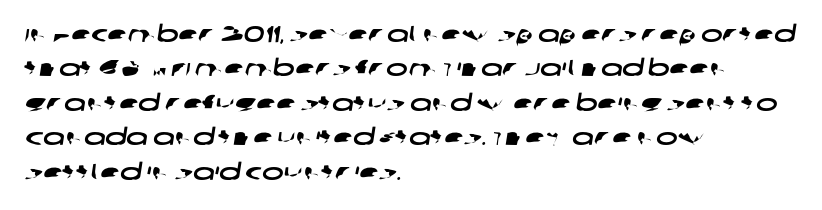
{"underline": "no", "align": "left", "line_spacing": "normal", "line_spacing_ratio": 1.5, "letter_spacing": "normal", "letter_spacing_em": 0.0, "glyph_px": 23}
